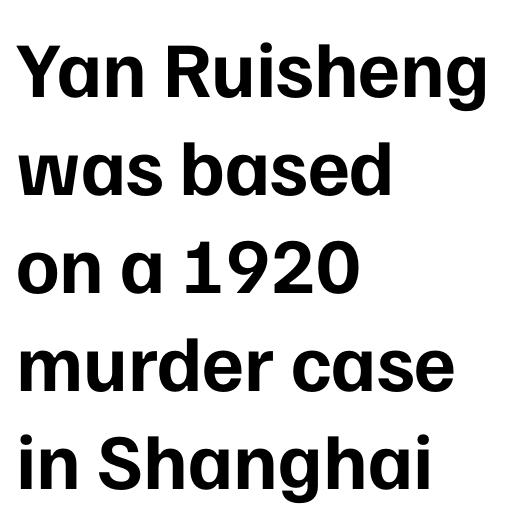
Q: Is the text bold? A: Yes.
Q: Is the text italic (slanted)? A: No, it is upright.
Q: Is the typeface a serif or a sans-serif typeface? A: Sans-serif.
Q: Is the text underlined? A: No.
Q: How is the paragraph aligned? A: Left-aligned.
Q: Is the spacing between letters normal or unusually wide? A: Normal.
Q: Width (condensed, normal, or wide)? A: Normal.
Q: Stroke contrast? A: Low.
Q: x-height? A: Medium.
Q: Monospaced? A: No.
